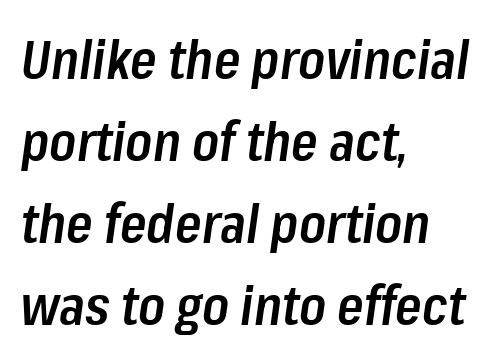
This sample keeps an unexceptional amount of space between lines. Stems and bowls a touch heavier than normal — semibold. The compositor pushed each line to the left boundary. There is no visible air inserted between adjacent glyphs. Designer's note — italics engaged.
